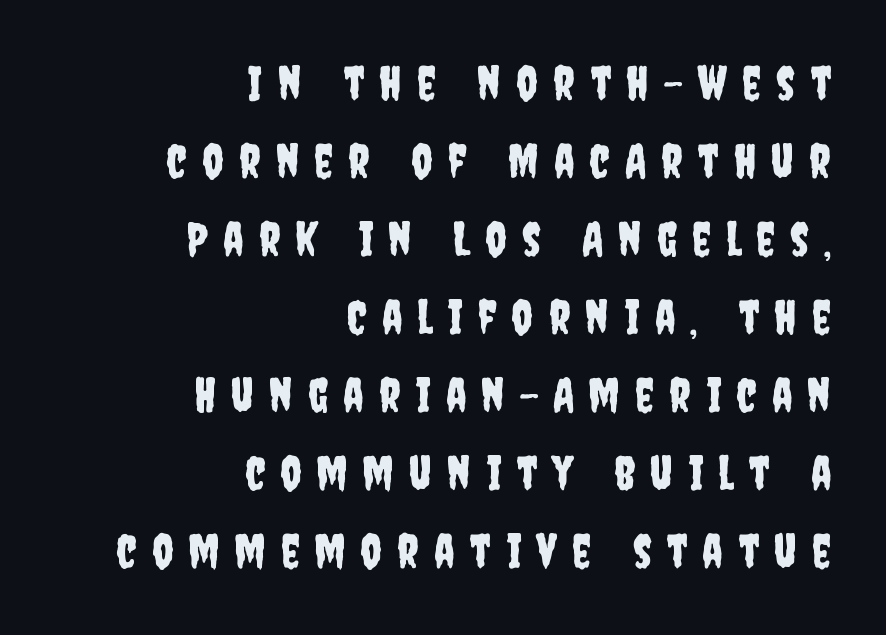
{"serif": "no", "italic": "no", "width": "condensed", "stroke_contrast": "low", "x_height": "large", "monospaced": "no", "underline": "no", "align": "right", "line_spacing": "normal", "line_spacing_ratio": 1.66, "letter_spacing": "wide", "letter_spacing_em": 0.32, "glyph_px": 47}
